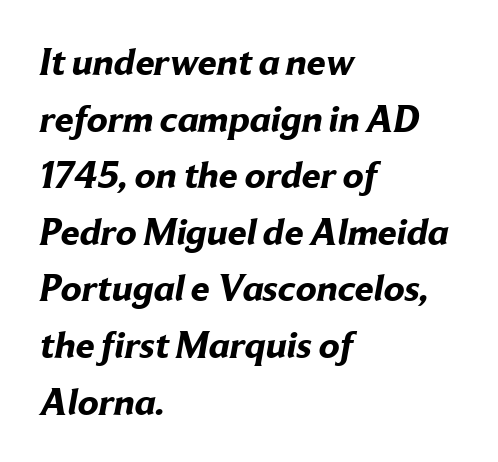
The image shows 38 px bold sans-serif type; set left-aligned, normal line spacing (1.49x), normal letter spacing, not underlined; low stroke contrast and a medium x-height.
